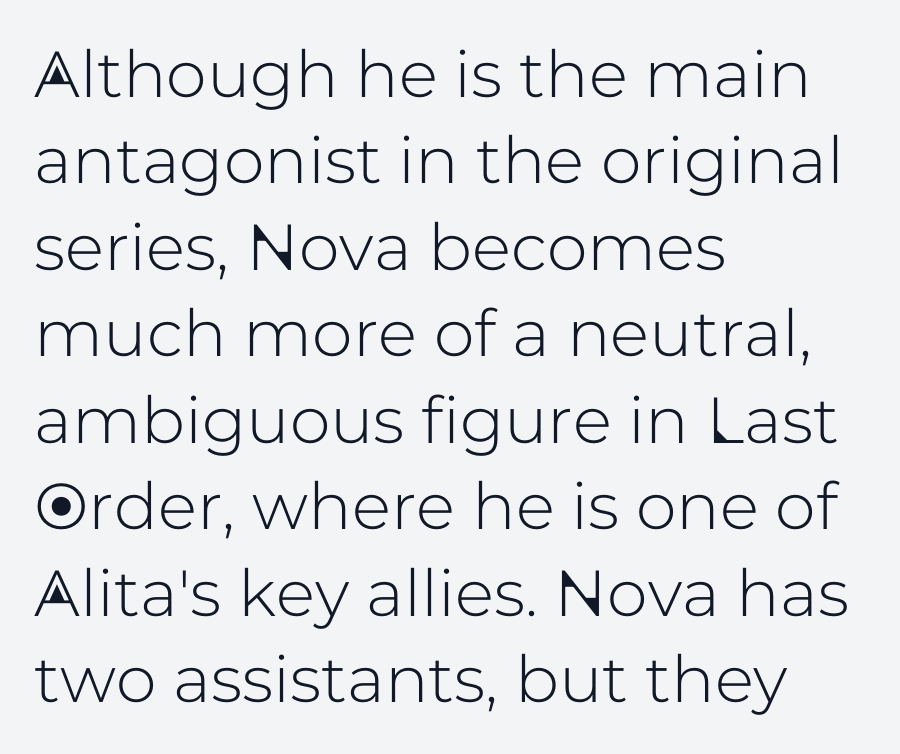
These lines are rendered in a variable-pitch font. Is the block centered? No — it sits flush against the left margin. Line spacing here is normal. Typographically, this falls in the sans-serif category. The rendering keeps characters at their native spacing. The specimen reads as upright at a glance.
